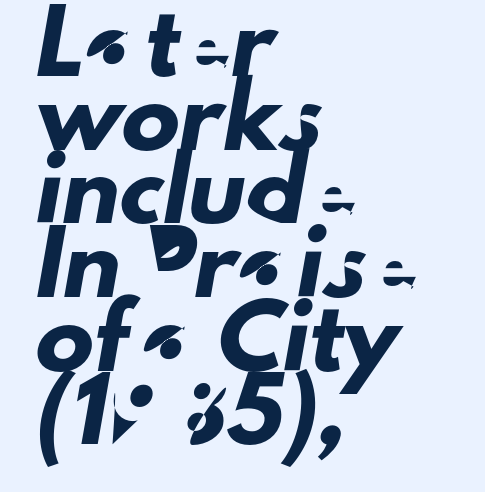
Q: Is the typeface a serif or a sans-serif typeface? A: Sans-serif.
Q: Is the text underlined? A: No.
Q: How is the paragraph aligned? A: Left-aligned.
Q: Is the spacing between letters normal or unusually wide? A: Normal.
Q: Is the spacing between lines tight, normal or loose? A: Normal.
Q: Width (condensed, normal, or wide)? A: Normal.
Q: Stroke contrast? A: Low.
Q: x-height? A: Small.
Q: Monospaced? A: No.
